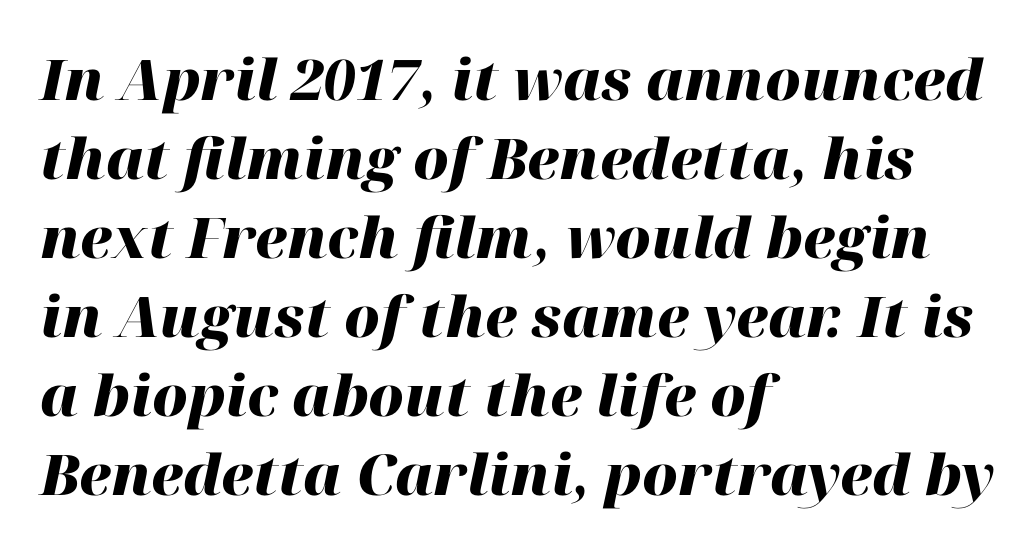
The image shows 56 px heavy type, italic (leaning right); set left-aligned, normal line spacing (1.41x), normal letter spacing, not underlined; high stroke contrast and a medium x-height.
